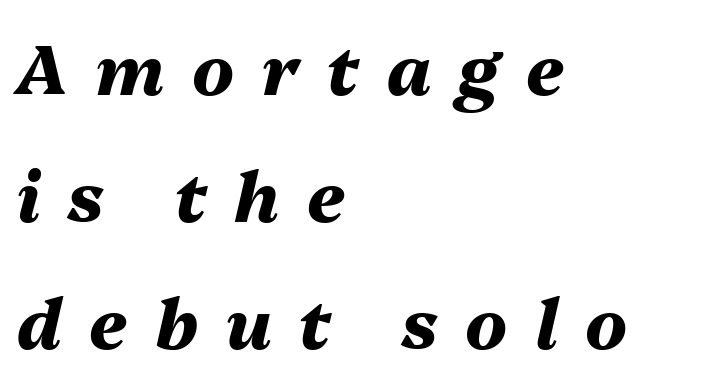
{"italic": "yes", "lean": "right", "slant_degrees": 13, "bold": "yes", "weight": "heavy", "width": "normal", "stroke_contrast": "medium", "x_height": "medium", "monospaced": "no", "underline": "no", "align": "left", "line_spacing_ratio": 1.84, "letter_spacing": "wide", "letter_spacing_em": 0.4, "glyph_px": 69}
